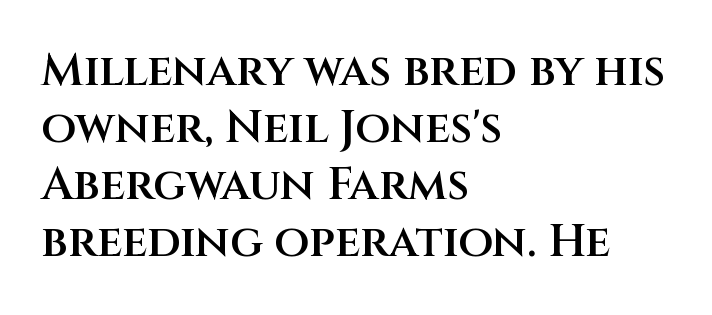
Q: Is the text bold? A: Semi-bold.
Q: Is the text italic (slanted)? A: No, it is upright.
Q: Is the typeface a serif or a sans-serif typeface? A: Sans-serif.
Q: Is the text underlined? A: No.
Q: How is the paragraph aligned? A: Left-aligned.
Q: Is the spacing between letters normal or unusually wide? A: Normal.
Q: Is the spacing between lines tight, normal or loose? A: Normal.
Q: Width (condensed, normal, or wide)? A: Normal.
Q: Stroke contrast? A: Medium.
Q: x-height? A: Large.
Q: Monospaced? A: No.
